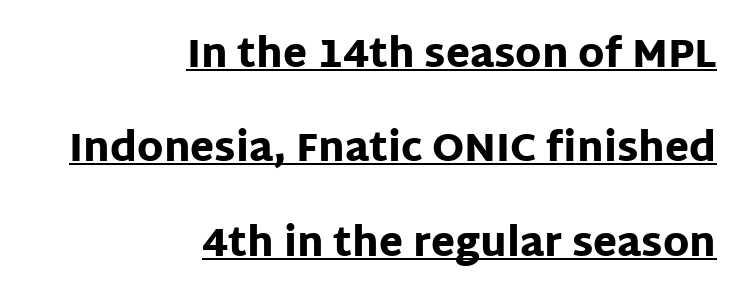
Quick note: interline space is abundant. The characters look thick and weighty, a clear bold. Spacing verdict: proportional, widths tailored to each character. This is underlined copy, the kind a proofreader might mark for attention. Typeset ragged left — the right edge is the straight one.
